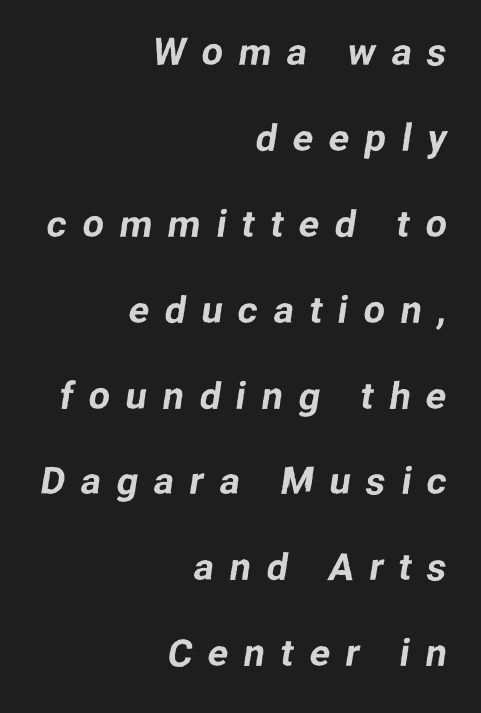
The image shows 38 px sans-serif type; set right-aligned, loose line spacing (2.26x), unusually wide letter spacing (+0.41 em), not underlined; low stroke contrast and a medium x-height.
